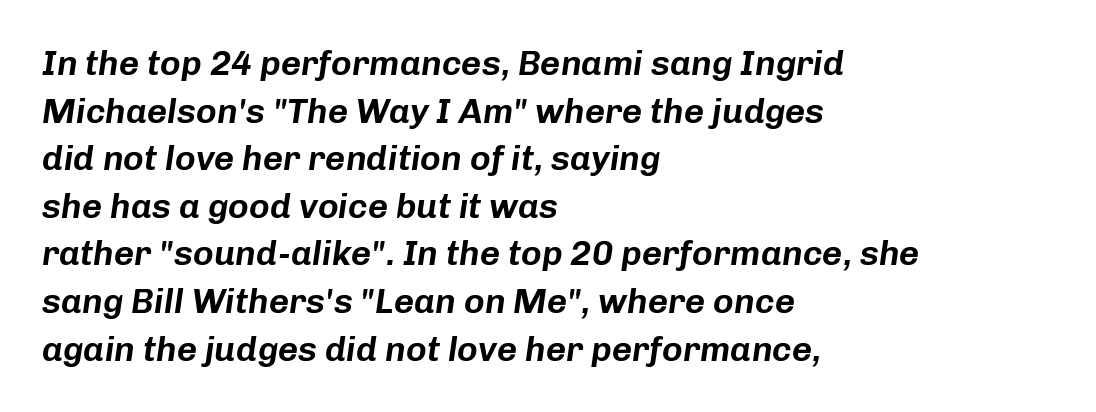
The passage shown has conventional tracking throughout. In terms of leading, this rendering sits right in the middle. The lettering tilts uniformly, giving the passage an italic look. Beneath every word, the page is bare.
